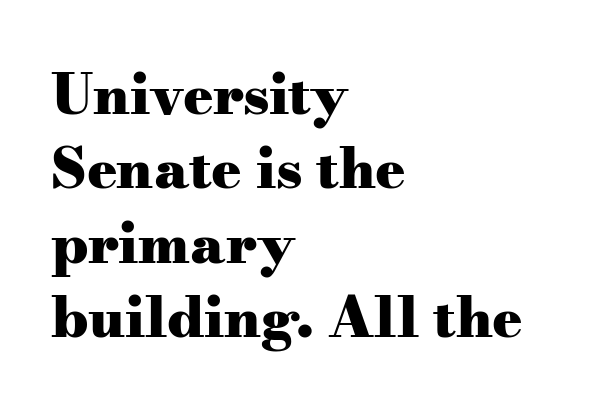
Q: Is the text bold? A: Yes.
Q: Is the text italic (slanted)? A: No, it is upright.
Q: Is the typeface a serif or a sans-serif typeface? A: Serif.
Q: Is the text underlined? A: No.
Q: How is the paragraph aligned? A: Left-aligned.
Q: Is the spacing between letters normal or unusually wide? A: Normal.
Q: Is the spacing between lines tight, normal or loose? A: Normal.
Q: Width (condensed, normal, or wide)? A: Wide.
Q: Stroke contrast? A: Medium.
Q: x-height? A: Small.
Q: Monospaced? A: No.
